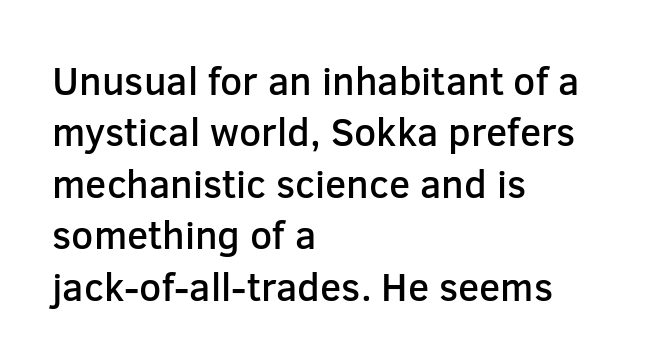
The image shows 39 px semibold sans-serif type, upright; set left-aligned, normal line spacing (1.32x), normal letter spacing, not underlined; low stroke contrast and a medium x-height.
